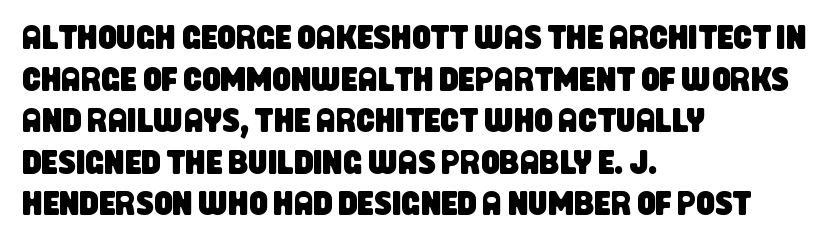
Q: Is the typeface a serif or a sans-serif typeface? A: Sans-serif.
Q: Is the text underlined? A: No.
Q: How is the paragraph aligned? A: Left-aligned.
Q: Is the spacing between letters normal or unusually wide? A: Normal.
Q: Is the spacing between lines tight, normal or loose? A: Normal.
Q: Width (condensed, normal, or wide)? A: Condensed.
Q: Stroke contrast? A: Low.
Q: x-height? A: Large.
Q: Monospaced? A: No.
